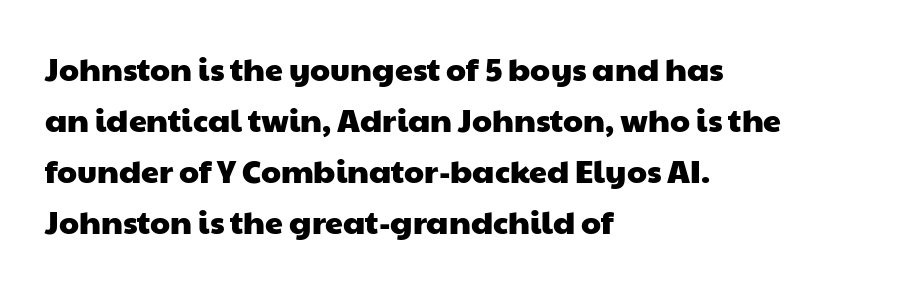
Q: Is the typeface a serif or a sans-serif typeface? A: Sans-serif.
Q: Is the text underlined? A: No.
Q: How is the paragraph aligned? A: Left-aligned.
Q: Is the spacing between letters normal or unusually wide? A: Normal.
Q: Is the spacing between lines tight, normal or loose? A: Normal.
Q: Width (condensed, normal, or wide)? A: Wide.
Q: Stroke contrast? A: Low.
Q: x-height? A: Medium.
Q: Monospaced? A: No.
